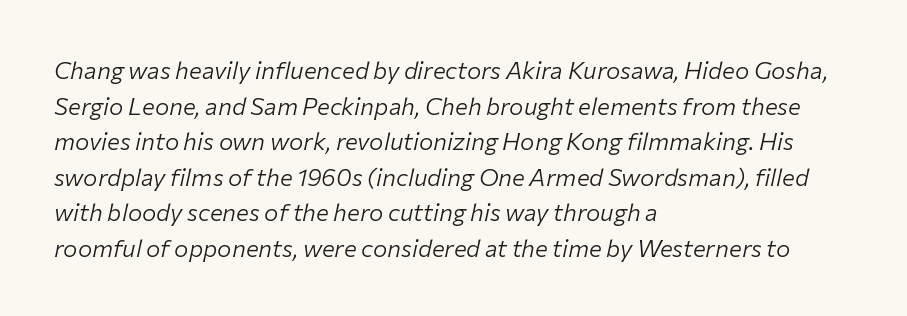
Letters rest on an invisible, unmarked baseline. Quick note: interline space is typical. Posture: slanted. The passage is arranged the way most books set body copy — flush left. Is the stroke heavy? The answer is a plain regular-or-lighter.
